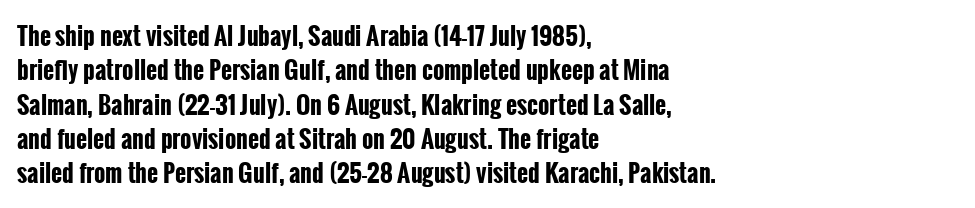
The image shows 24 px bold type, upright; set left-aligned, normal line spacing (1.43x), normal letter spacing, not underlined.
